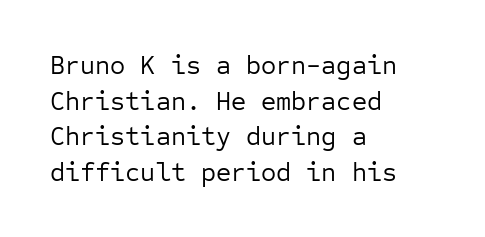
The line texture is even and compact thanks to regular tracking. Honestly, the row spacing looks completely unremarkable. Every row of glyphs begins at an identical x-position on the left. The letters stand straight up with perfectly vertical stems. Stroke thickness stays within the range of a standard reading face or lighter. Unmarked baselines from the first word to the last.
